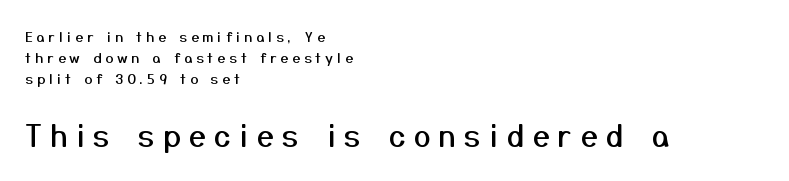
{"serif": "no", "italic": "no", "width": "normal", "stroke_contrast": "medium", "x_height": "medium", "monospaced": "no", "underline": "no", "align": "left", "line_spacing": "normal", "line_spacing_ratio": 1.5, "letter_spacing": "wide", "letter_spacing_em": 0.28, "larger_block": "second", "size_ratio": 2.14, "glyph_px": 30}
